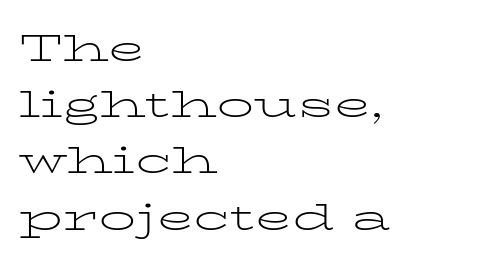
The image shows 37 px light, wide serif type, upright; set left-aligned, normal line spacing (1.52x), normal letter spacing, not underlined; low stroke contrast and a medium x-height.
